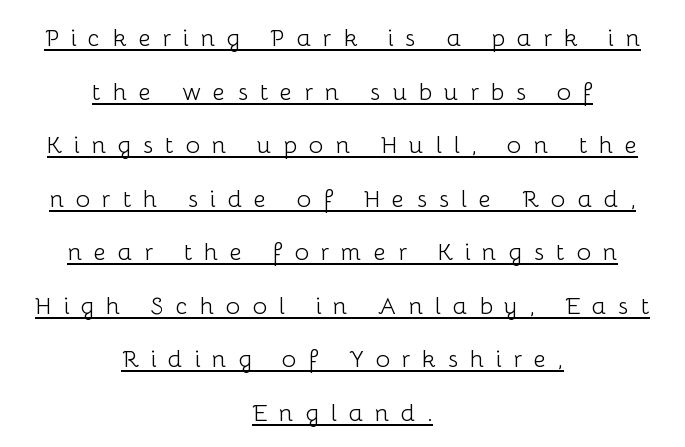
{"italic": "no", "bold": "no", "underline": "yes", "align": "center", "line_spacing": "loose", "line_spacing_ratio": 2.23, "letter_spacing": "wide", "letter_spacing_em": 0.49, "glyph_px": 24}
